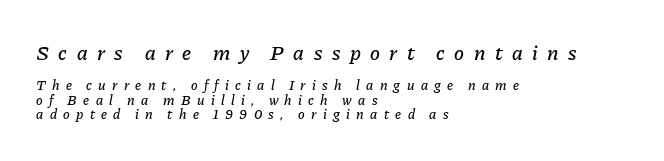
The image shows 21 px text type, italic (leaning right); set left-aligned, tight line spacing (1.03x), unusually wide letter spacing (+0.45 em), not underlined; the first (top) block is 1.5x larger.
